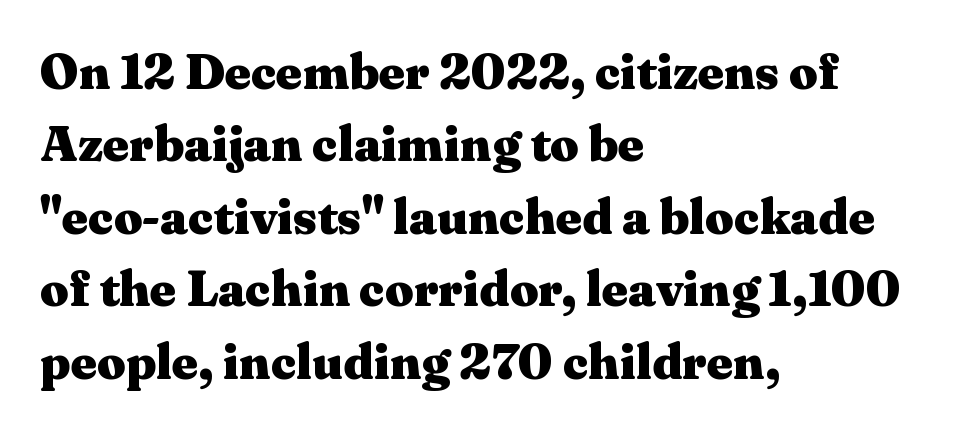
The image shows 50 px heavy, wide serif type, upright; set left-aligned, normal line spacing (1.45x), normal letter spacing, not underlined; medium stroke contrast and a medium x-height.
